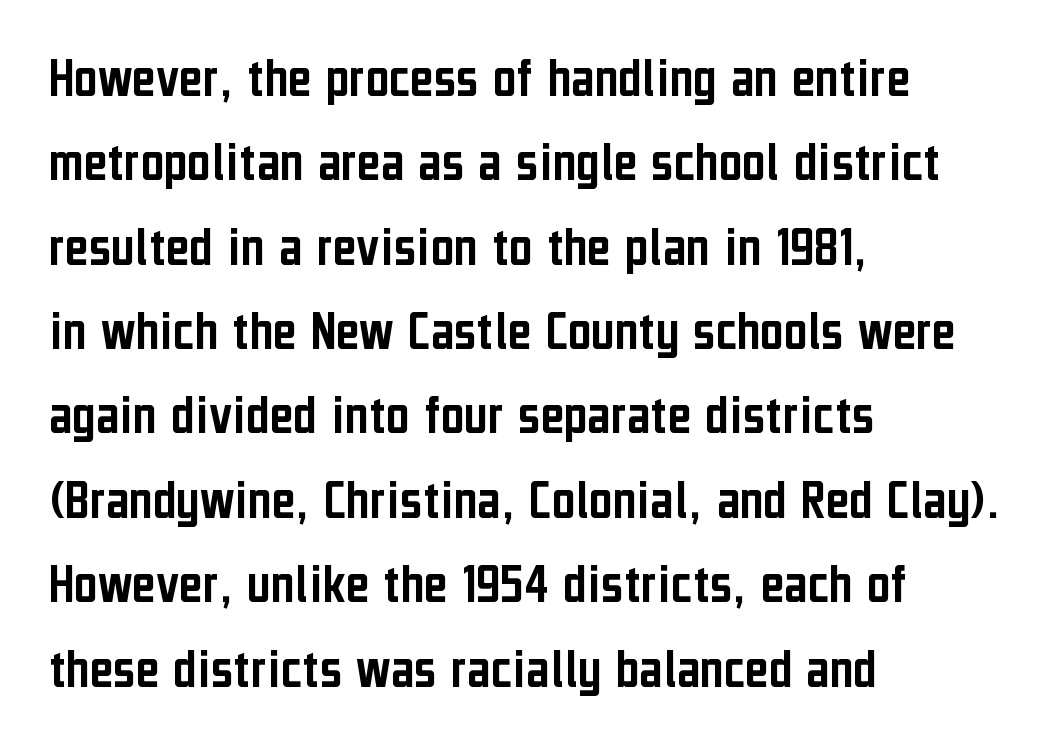
The image shows 57 px condensed sans-serif type, upright; set left-aligned, normal line spacing (1.48x), normal letter spacing, not underlined; low stroke contrast and a medium x-height.
